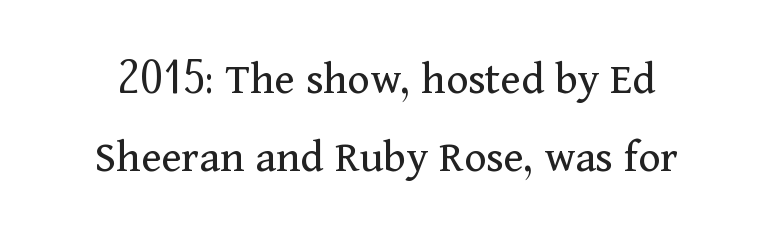
{"serif": "yes", "italic": "no", "bold": "no", "weight": "regular", "width": "normal", "stroke_contrast": "medium", "x_height": "medium", "monospaced": "no", "underline": "no", "line_spacing": "normal", "line_spacing_ratio": 1.65, "letter_spacing": "normal", "letter_spacing_em": 0.0, "glyph_px": 47}
